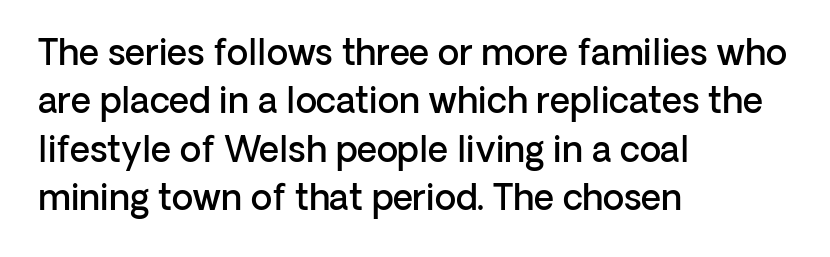
These lines were composed using upright roman letters. The space beneath each line is pristine and unruled. Teacher's note: observe the even left margin — that is flush-left alignment. These lines are composed in type without serifs. Stems and bowls a touch heavier than normal — semibold.
